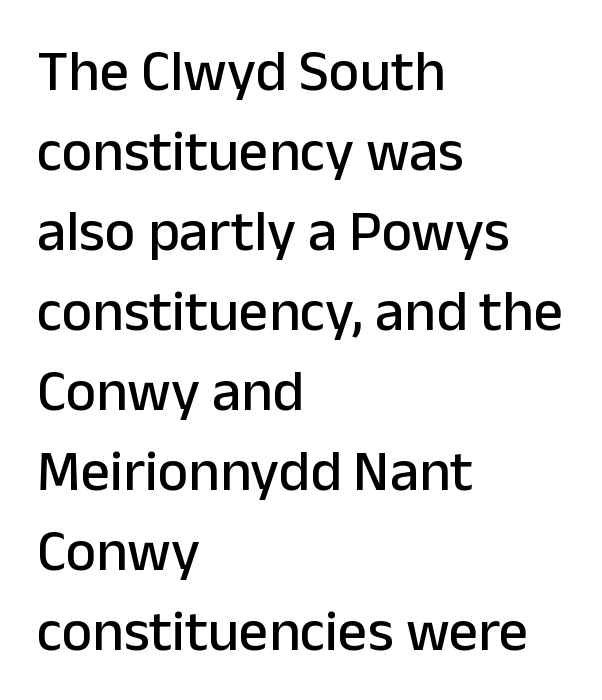
The image shows 58 px sans-serif type, upright; set left-aligned, normal line spacing (1.38x), normal letter spacing, not underlined; low stroke contrast and a medium x-height.
